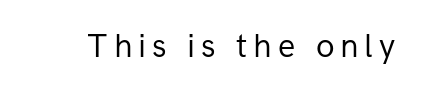
{"serif": "no", "italic": "no", "bold": "no", "weight": "regular", "width": "normal", "stroke_contrast": "low", "x_height": "medium", "monospaced": "no", "underline": "no", "glyph_px": 34}
